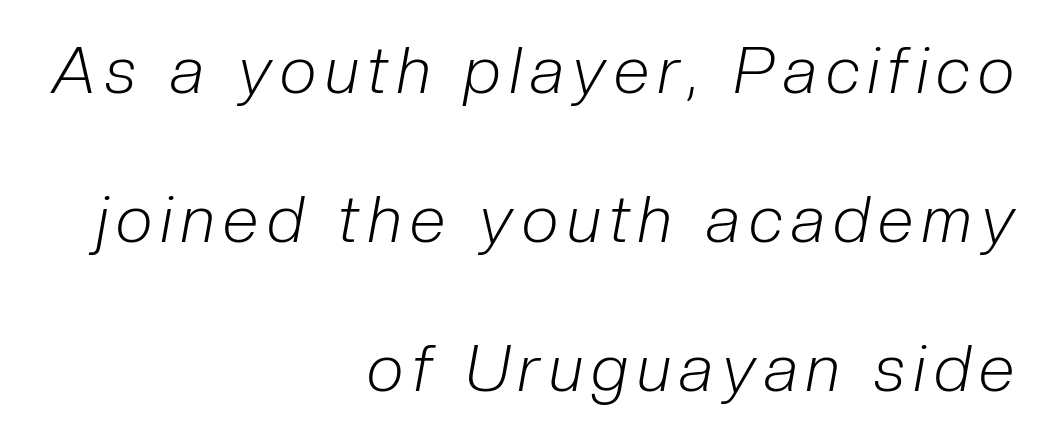
A typesetter would mark this as italic. How would I describe the line gaps? Wide and relaxed. Stroke thickness stays within the range of a standard reading face or lighter. Unmarked baselines from the first word to the last. Is this a fixed-width face? No — the glyphs have proportional, varying widths. If you drew a ruler down the right edge, every line would touch it.
